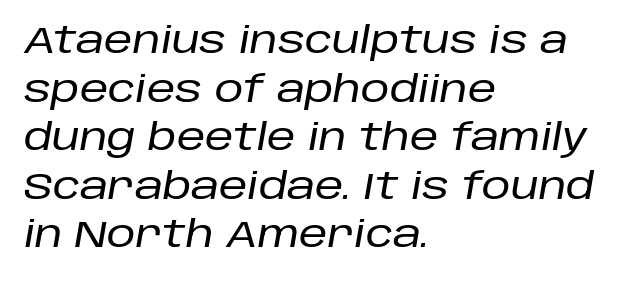
The image shows 36 px text type, italic (leaning right); set left-aligned, normal line spacing (1.35x), normal letter spacing, not underlined; low stroke contrast and a large x-height.
